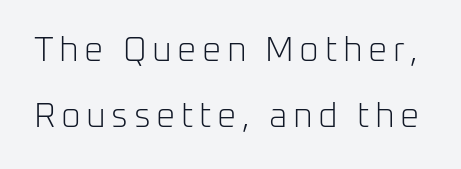
{"serif": "no", "italic": "no", "bold": "no", "weight": "light", "width": "normal", "stroke_contrast": "low", "x_height": "medium", "monospaced": "no", "underline": "no", "line_spacing": "loose", "line_spacing_ratio": 1.93, "glyph_px": 34}
